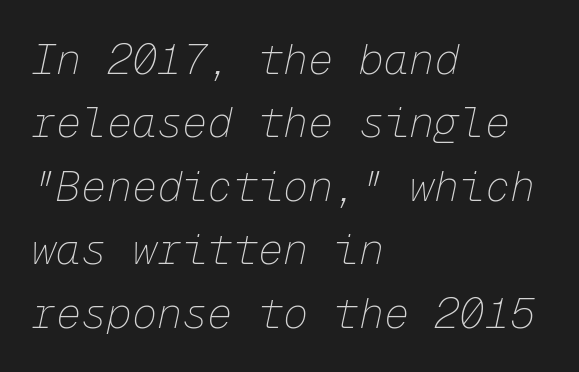
{"italic": "yes", "lean": "right", "slant_degrees": 12, "bold": "no", "weight": "thin", "width": "normal", "stroke_contrast": "low", "x_height": "medium", "monospaced": "yes", "underline": "no", "align": "left", "line_spacing": "normal", "line_spacing_ratio": 1.51, "letter_spacing": "normal", "letter_spacing_em": 0.0, "glyph_px": 42}
